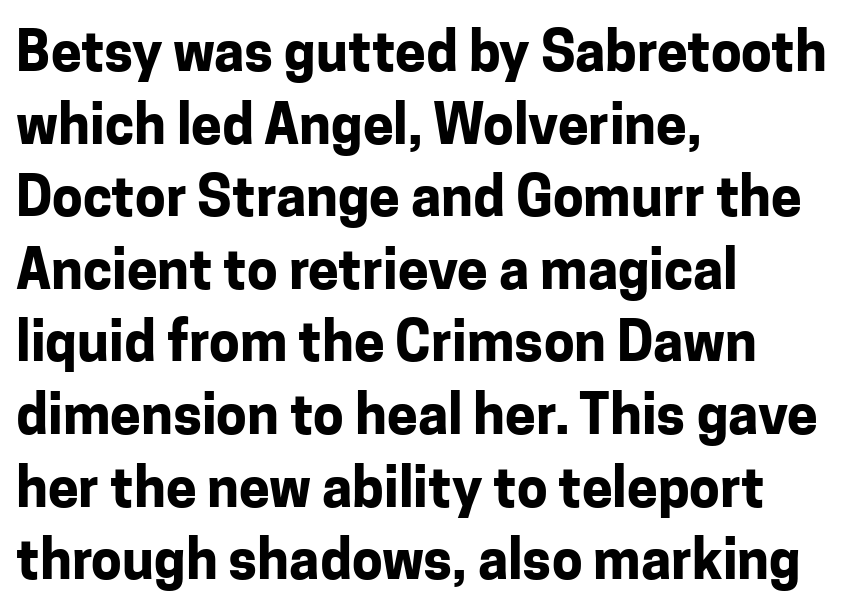
Rows of type keep a routine distance in the vertical direction. Its strokes are broad and dark, the hallmark of bold type. Note the varied advance widths — an 'i' is clearly narrower than an 'm'. Each word holds together tightly as a unit, with standard inter-letter gaps. Casual observation: everything's shoved over to the left. Grotesque or geometric, the face here clearly has no serifs.
